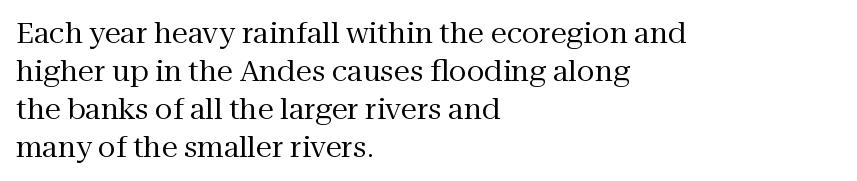
{"serif": "yes", "italic": "no", "bold": "no", "weight": "regular", "width": "normal", "stroke_contrast": "medium", "x_height": "medium", "monospaced": "no", "underline": "no", "align": "left", "line_spacing": "normal", "line_spacing_ratio": 1.31, "letter_spacing": "normal", "letter_spacing_em": 0.0, "glyph_px": 29}
